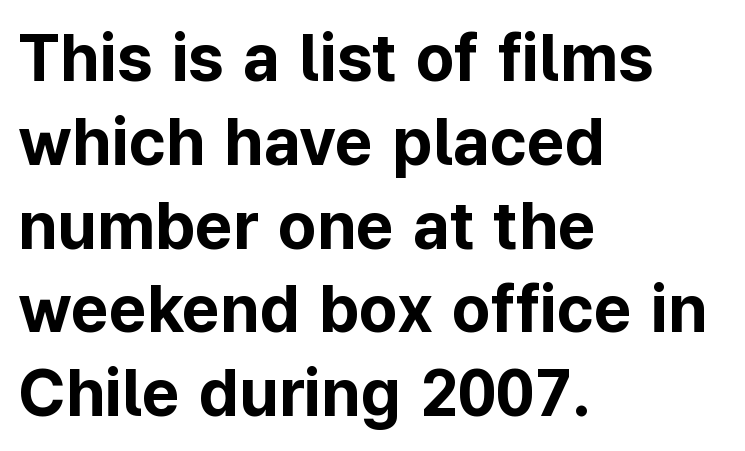
The image shows 66 px bold sans-serif type, upright; set left-aligned, normal line spacing (1.27x), normal letter spacing, not underlined; low stroke contrast and a medium x-height.
